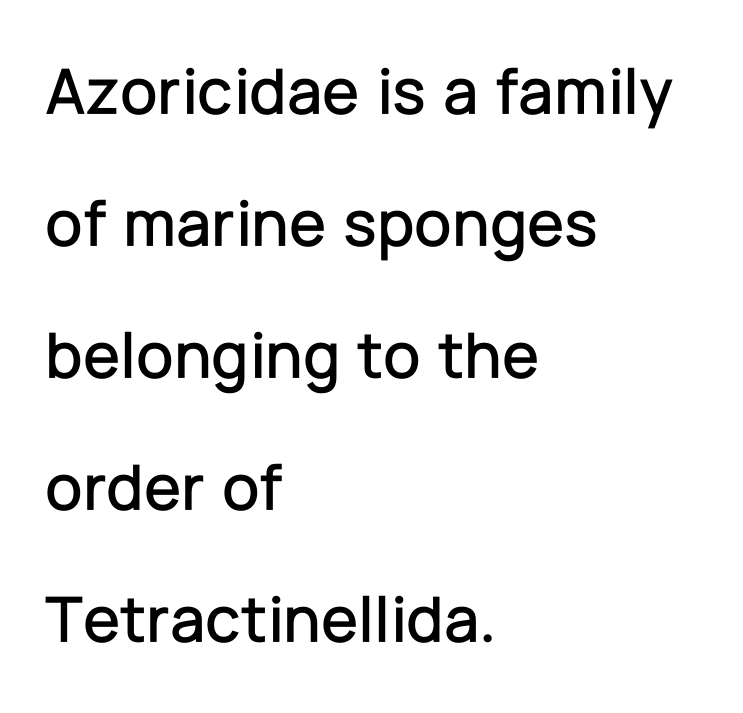
Regarding leading, the lines here are spaced well apart. This sample has the flowing, uneven cadence of proportional lettering. The glyphs in this specimen are sans serif. The rendering anchors every line to the left-hand side. Descender tails drop into unmarked territory.
